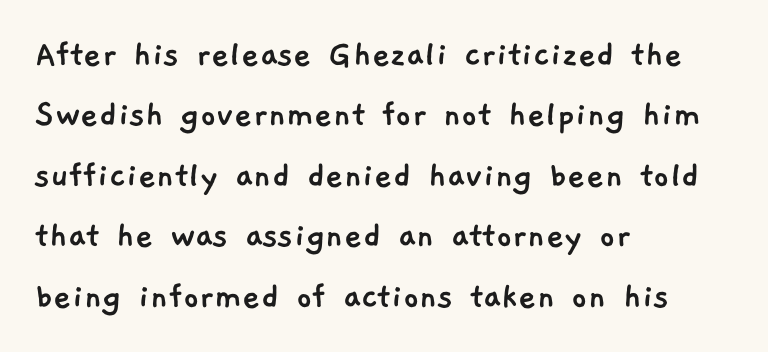
The image shows 39 px sans-serif type; set left-aligned, normal line spacing (1.55x), normal letter spacing, not underlined; low stroke contrast and a medium x-height.
